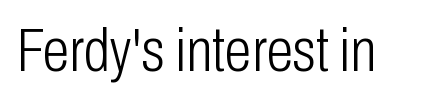
Q: Is the text bold? A: No.
Q: Is the text italic (slanted)? A: No, it is upright.
Q: Is the typeface a serif or a sans-serif typeface? A: Sans-serif.
Q: Is the text underlined? A: No.
Q: Is the spacing between letters normal or unusually wide? A: Normal.
Q: Width (condensed, normal, or wide)? A: Condensed.
Q: Stroke contrast? A: Low.
Q: x-height? A: Medium.
Q: Monospaced? A: No.
